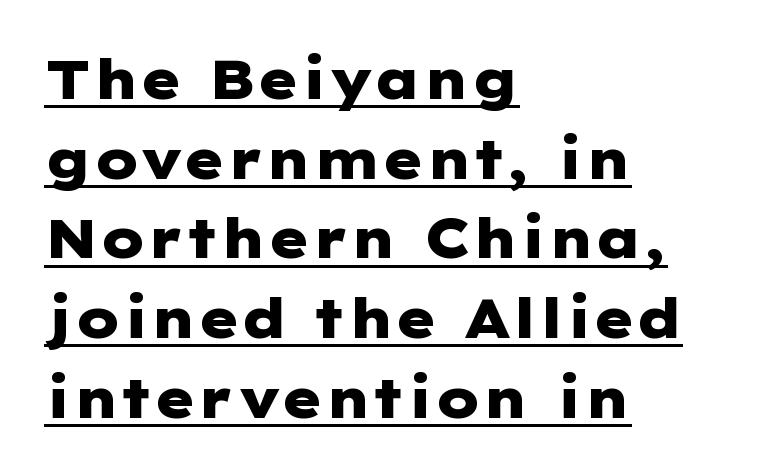
Q: Is the text bold? A: Yes.
Q: Is the text italic (slanted)? A: No, it is upright.
Q: Is the typeface a serif or a sans-serif typeface? A: Sans-serif.
Q: Is the text underlined? A: Yes.
Q: How is the paragraph aligned? A: Left-aligned.
Q: Is the spacing between letters normal or unusually wide? A: Normal.
Q: Is the spacing between lines tight, normal or loose? A: Normal.
Q: Width (condensed, normal, or wide)? A: Wide.
Q: Stroke contrast? A: Low.
Q: x-height? A: Medium.
